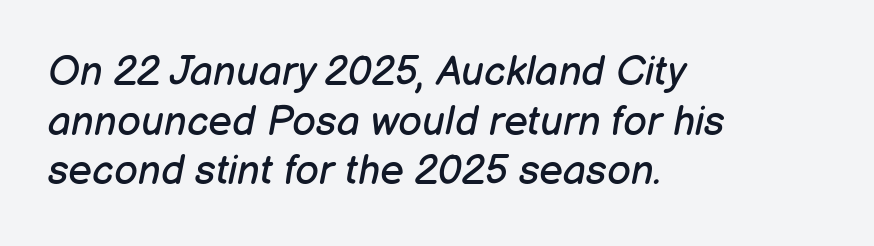
{"italic": "yes", "lean": "right", "slant_degrees": 12, "bold": "no", "weight": "regular", "width": "normal", "stroke_contrast": "low", "x_height": "medium", "monospaced": "no", "underline": "no", "align": "left", "line_spacing_ratio": 1.21, "letter_spacing": "normal", "letter_spacing_em": 0.0, "glyph_px": 41}
